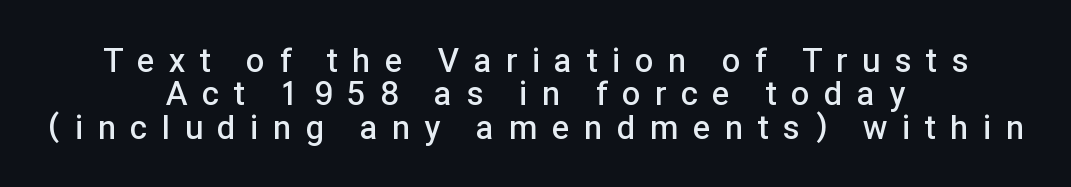
{"serif": "no", "italic": "no", "bold": "semi", "weight": "semibold", "width": "normal", "stroke_contrast": "low", "x_height": "medium", "monospaced": "no", "underline": "no", "align": "center", "line_spacing": "tight", "line_spacing_ratio": 1.01, "letter_spacing": "wide", "letter_spacing_em": 0.45, "glyph_px": 33}
